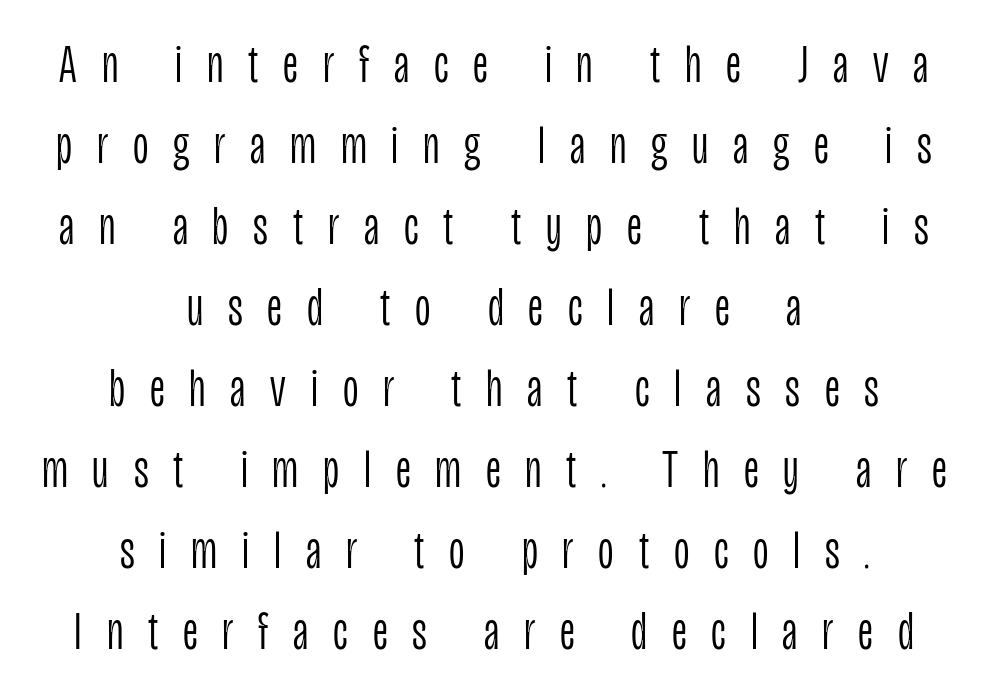
The letters advance in unequal steps, a hallmark of proportional type. The designer left line spacing at the default. When letters stand straight like this, we call the style roman or upright. The font sits on the lighter half of the weight spectrum, regular included. Descender tails drop into unmarked territory. Each line is balanced around a shared central axis.
